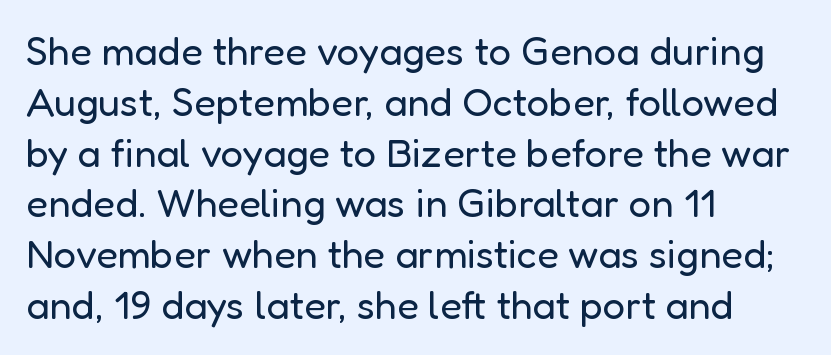
{"serif": "no", "italic": "no", "bold": "no", "weight": "regular", "width": "normal", "stroke_contrast": "low", "x_height": "medium", "monospaced": "no", "underline": "no", "align": "left", "line_spacing": "normal", "line_spacing_ratio": 1.27, "letter_spacing": "normal", "letter_spacing_em": 0.0, "glyph_px": 40}
